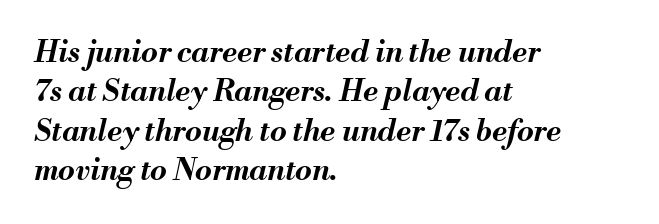
The image shows 30 px bold type, italic (leaning right); set left-aligned, normal line spacing (1.31x), normal letter spacing, not underlined; medium stroke contrast and a small x-height.
